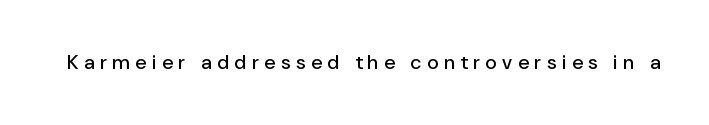
The glyphs are unaccompanied by any horizontal stroke below them. Italic? Not at all — the glyphs are vertical. Characters follow at a spacing far wider than the type designer built in.
